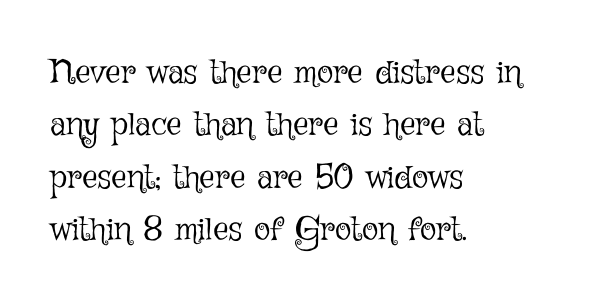
Italic: no, the glyphs are upright roman. Stems and bowls with no extra thickness — not bold. Each word holds together tightly as a unit, with standard inter-letter gaps. The ragged edge is on the right, which tells us the setting is flush left.
